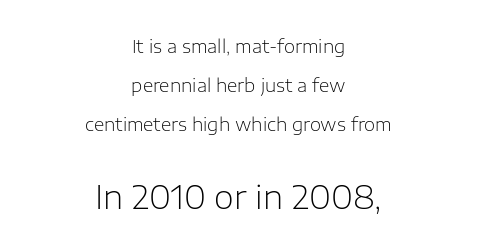
{"serif": "no", "italic": "no", "bold": "no", "weight": "light", "width": "normal", "stroke_contrast": "low", "x_height": "medium", "monospaced": "no", "underline": "no", "align": "center", "line_spacing": "loose", "line_spacing_ratio": 2.16, "letter_spacing": "normal", "letter_spacing_em": 0.0, "larger_block": "second", "size_ratio": 1.78, "glyph_px": 32}
